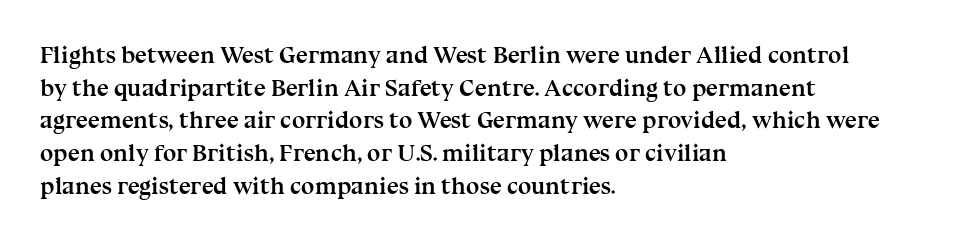
The rendering uses a moderate line-height, typical for paragraphs. The typography opts for an upright posture over an oblique one. Each word holds together tightly as a unit, with standard inter-letter gaps. Left-aligned paragraph, ragged on the right. The sample has been set heavy, in full bold. The string is rendered with underlining switched off.
